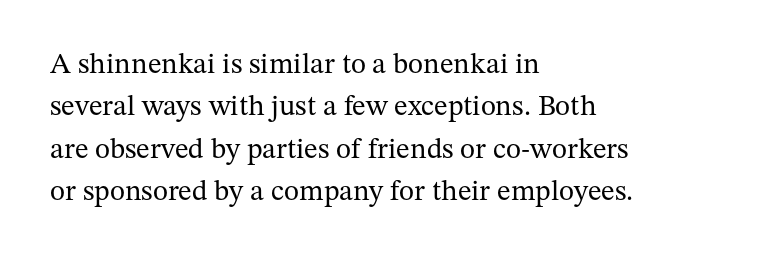
Q: Is the text bold? A: No.
Q: Is the text italic (slanted)? A: No, it is upright.
Q: Is the typeface a serif or a sans-serif typeface? A: Serif.
Q: Is the text underlined? A: No.
Q: How is the paragraph aligned? A: Left-aligned.
Q: Is the spacing between letters normal or unusually wide? A: Normal.
Q: Is the spacing between lines tight, normal or loose? A: Normal.
Q: Width (condensed, normal, or wide)? A: Normal.
Q: Stroke contrast? A: Medium.
Q: x-height? A: Medium.
Q: Monospaced? A: No.
